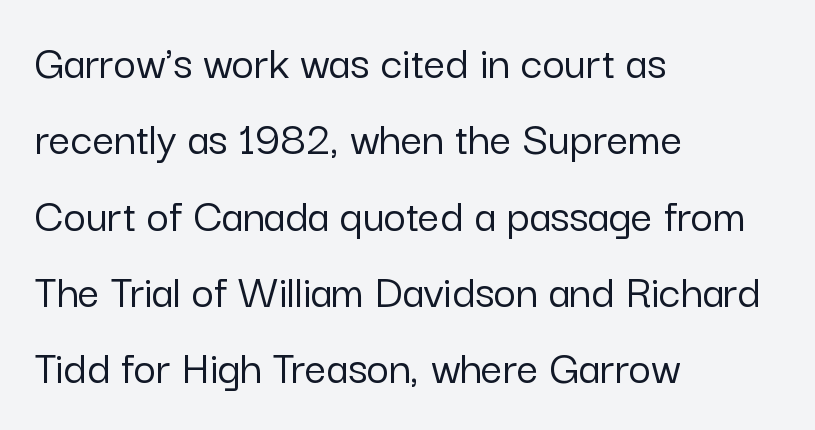
Each letter keeps its own natural width here, so spacing adapts to shape. Visually the block forms a straight wall on the left and a jagged coastline on the right. Examine the stroke ends and you'll find no serifs. Notice how the stems are strictly vertical — no italics here.
